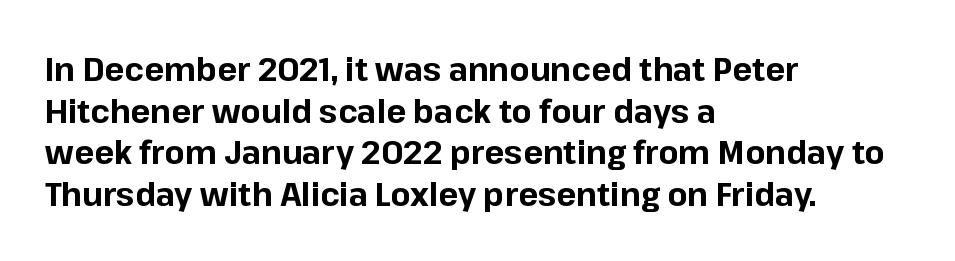
The letters carry no serifs — their stems end cleanly without finishing strokes. This rendering leaves character spacing at its baseline value. The lettering holds an erect, upright posture throughout. Quick note: underline off. The rendering uses a bold face; every stroke is thick and dark. Leading: standard.
